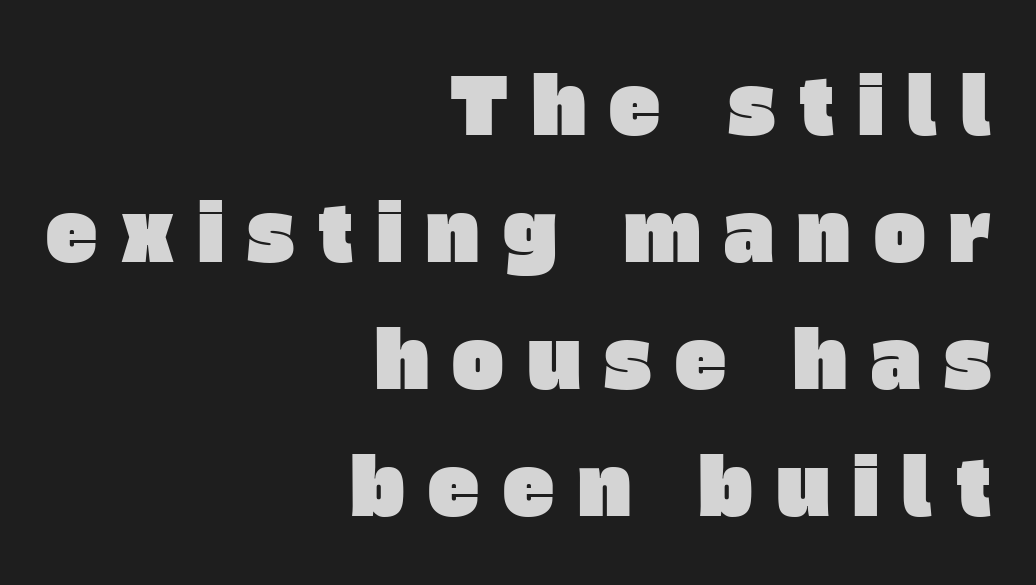
The image shows 77 px sans-serif type; set right-aligned, normal line spacing (1.65x), unusually wide letter spacing (+0.31 em), not underlined; low stroke contrast and a large x-height.
